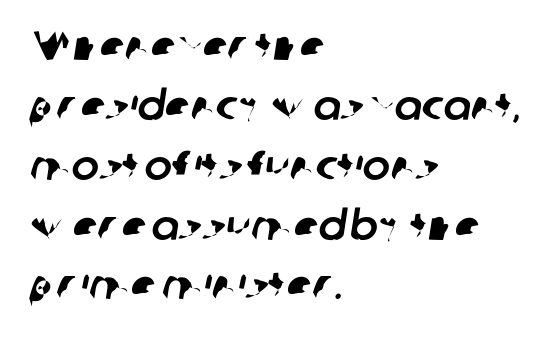
The image shows 41 px sans-serif type; set left-aligned, normal line spacing (1.46x), normal letter spacing, not underlined; low stroke contrast and a medium x-height.
